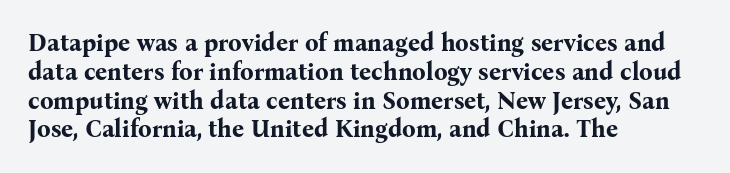
The image shows 24 px bold type, upright; set left-aligned, line spacing 1.2x, normal letter spacing, not underlined.
